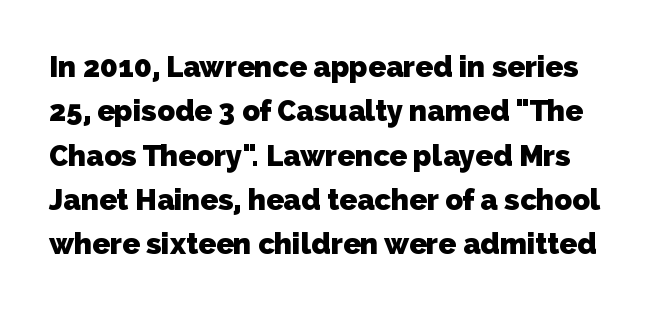
The image shows 29 px heavy sans-serif type; set normal line spacing (1.53x), normal letter spacing, not underlined; low stroke contrast and a medium x-height.
